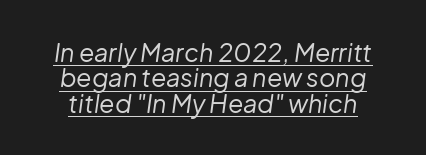
{"italic": "yes", "lean": "right", "slant_degrees": 8, "bold": "no", "underline": "yes", "line_spacing": "tight", "line_spacing_ratio": 1.02, "letter_spacing": "normal", "letter_spacing_em": 0.0, "glyph_px": 25}
